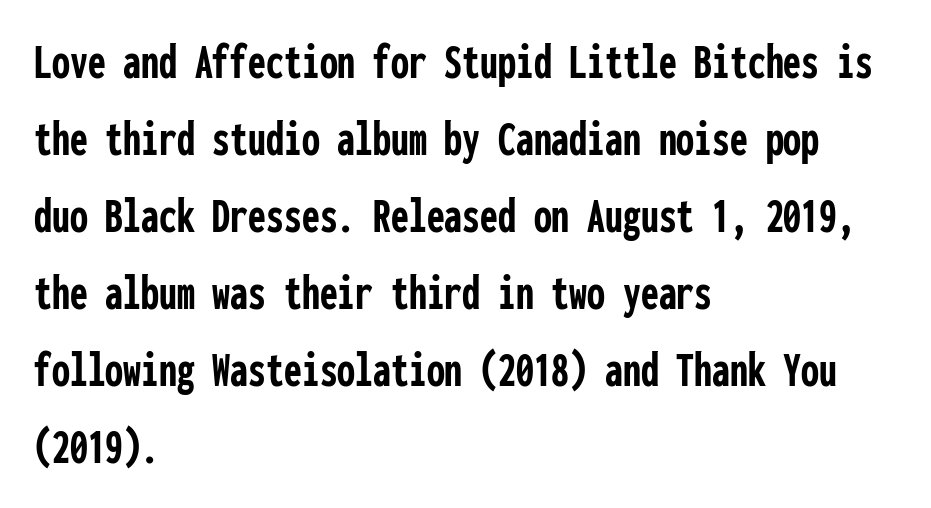
Q: Is the text bold? A: Yes.
Q: Is the text italic (slanted)? A: No, it is upright.
Q: Is the typeface a serif or a sans-serif typeface? A: Sans-serif.
Q: Is the text underlined? A: No.
Q: How is the paragraph aligned? A: Left-aligned.
Q: Is the spacing between letters normal or unusually wide? A: Normal.
Q: Is the spacing between lines tight, normal or loose? A: Normal.
Q: Width (condensed, normal, or wide)? A: Condensed.
Q: Stroke contrast? A: Low.
Q: x-height? A: Medium.
Q: Monospaced? A: Yes.
